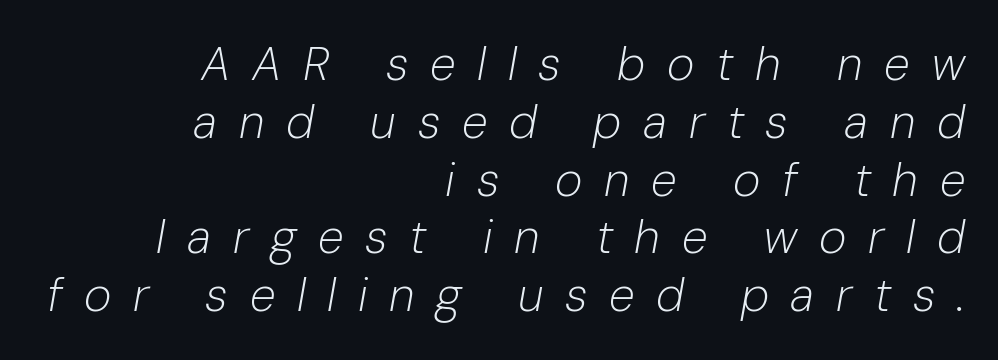
Q: Is the text bold? A: No.
Q: Is the text italic (slanted)? A: Yes, it leans right by about 10 degrees.
Q: Is the text underlined? A: No.
Q: How is the paragraph aligned? A: Right-aligned.
Q: Is the spacing between letters normal or unusually wide? A: Unusually wide.
Q: Width (condensed, normal, or wide)? A: Normal.
Q: Stroke contrast? A: Low.
Q: x-height? A: Medium.
Q: Monospaced? A: No.
